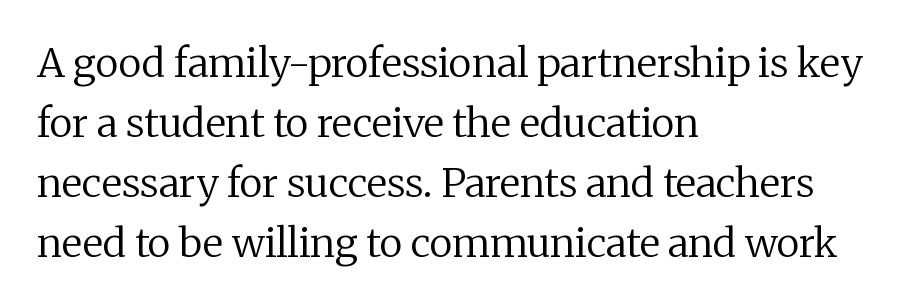
{"serif": "yes", "italic": "no", "bold": "no", "weight": "regular", "width": "normal", "stroke_contrast": "medium", "x_height": "medium", "monospaced": "no", "underline": "no", "align": "left", "line_spacing": "normal", "line_spacing_ratio": 1.5, "letter_spacing": "normal", "letter_spacing_em": 0.0, "glyph_px": 40}
